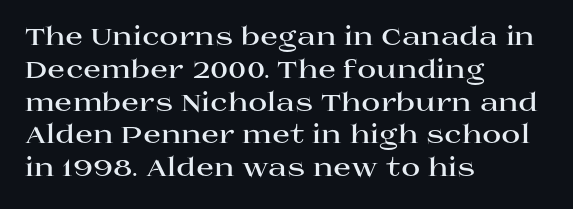
The image shows 26 px bold type, upright; set left-aligned, normal line spacing (1.26x), normal letter spacing, not underlined.
